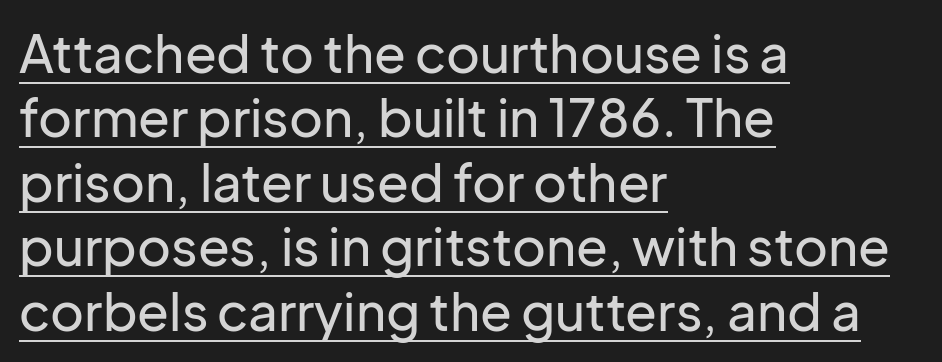
{"serif": "no", "italic": "no", "width": "normal", "stroke_contrast": "low", "x_height": "medium", "monospaced": "no", "underline": "yes", "align": "left", "line_spacing_ratio": 1.24, "letter_spacing": "normal", "letter_spacing_em": 0.0, "glyph_px": 52}
